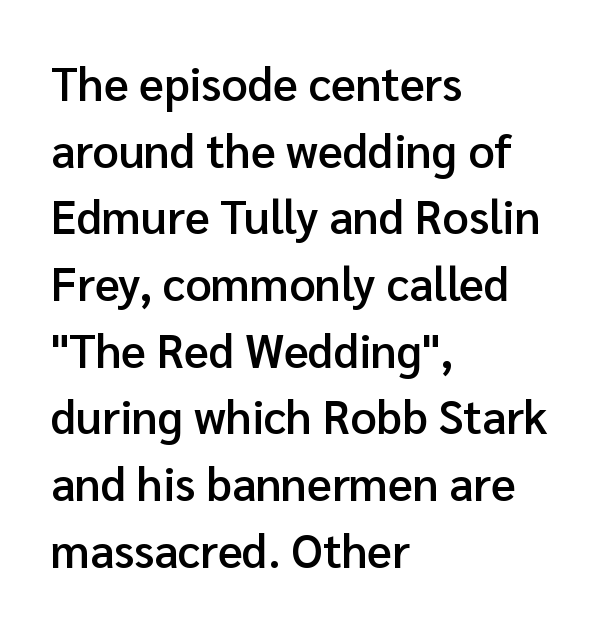
{"serif": "no", "italic": "no", "bold": "semi", "weight": "semibold", "width": "normal", "stroke_contrast": "low", "x_height": "medium", "monospaced": "no", "underline": "no", "align": "left", "line_spacing": "normal", "line_spacing_ratio": 1.45, "letter_spacing": "normal", "letter_spacing_em": 0.0, "glyph_px": 46}
